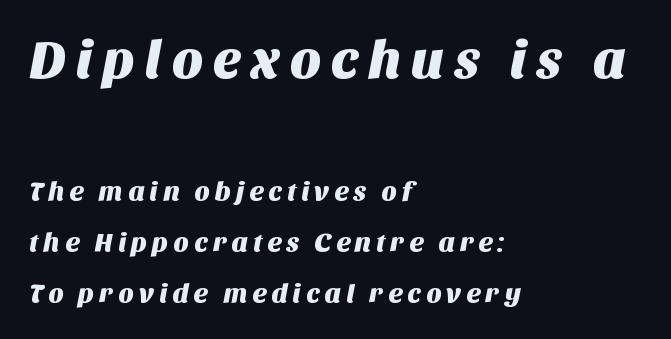
A great deal of white space separates one row of letters from the next. The passage shown is typed in a proportional face where columns would drift. The passage shown is not underscored anywhere. Every row of glyphs begins at an identical x-position on the left.
